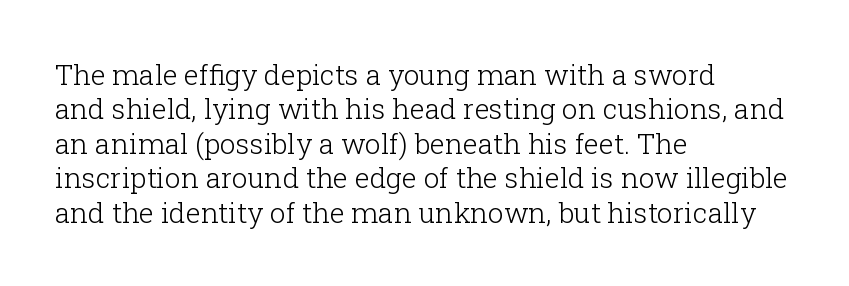
Notice how the stems are strictly vertical — no italics here. A quiet, ordinary-to-light weight characterises the typeface. The glyphs are unaccompanied by any horizontal stroke below them. The characters display serif detailing at their extremities. Each letter keeps its own natural width here, so spacing adapts to shape.
